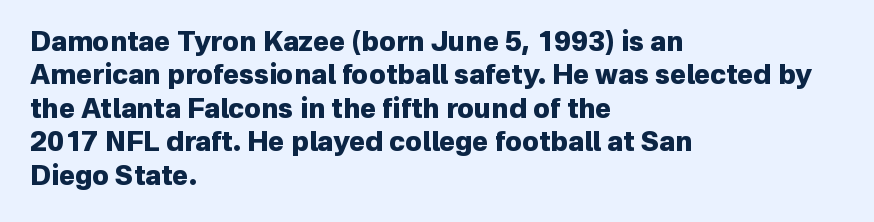
The image shows 27 px bold type, upright; set left-aligned, line spacing 1.24x, normal letter spacing, not underlined.
